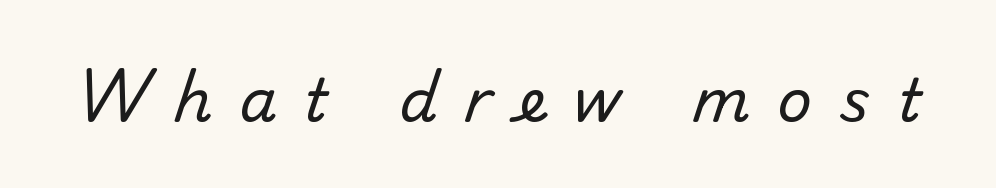
The image shows 60 px regular-weight sans-serif type; set unusually wide letter spacing (+0.45 em), not underlined; low stroke contrast and a small x-height.
